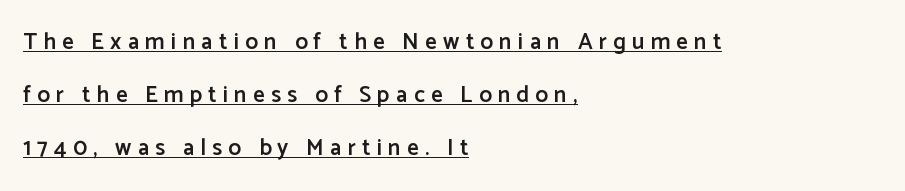
Q: Is the text bold? A: Semi-bold.
Q: Is the text italic (slanted)? A: No, it is upright.
Q: Is the text underlined? A: Yes.
Q: How is the paragraph aligned? A: Left-aligned.
Q: Is the spacing between letters normal or unusually wide? A: Unusually wide.
Q: Is the spacing between lines tight, normal or loose? A: Loose.
